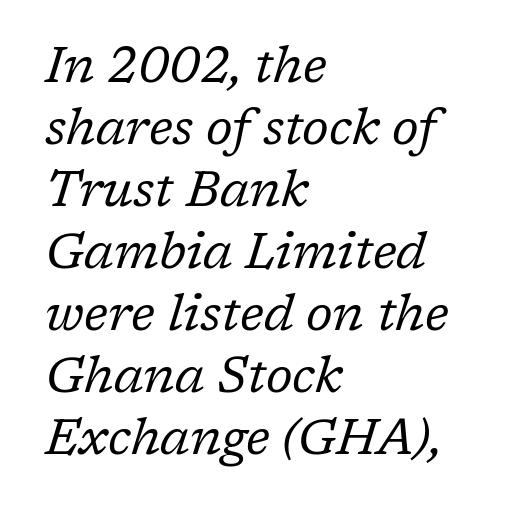
{"serif": "yes", "italic": "yes", "lean": "right", "slant_degrees": 17, "bold": "no", "weight": "regular", "width": "normal", "stroke_contrast": "low", "x_height": "medium", "monospaced": "no", "underline": "no", "align": "left", "line_spacing_ratio": 1.24, "letter_spacing": "normal", "letter_spacing_em": 0.0, "glyph_px": 50}
